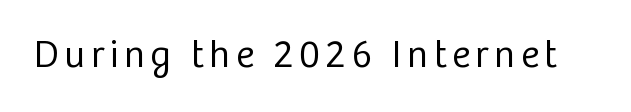
Q: Is the text bold? A: No.
Q: Is the text italic (slanted)? A: No, it is upright.
Q: Is the typeface a serif or a sans-serif typeface? A: Sans-serif.
Q: Is the text underlined? A: No.
Q: Width (condensed, normal, or wide)? A: Normal.
Q: Stroke contrast? A: Low.
Q: x-height? A: Medium.
Q: Monospaced? A: No.
